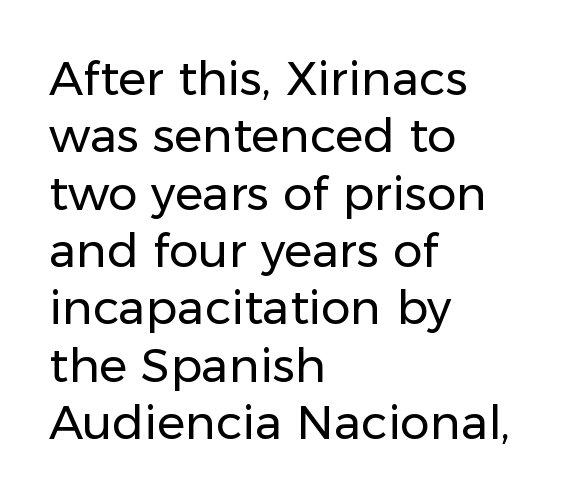
{"serif": "no", "italic": "no", "bold": "no", "weight": "regular", "width": "normal", "stroke_contrast": "low", "x_height": "medium", "monospaced": "no", "underline": "no", "align": "left", "line_spacing_ratio": 1.22, "letter_spacing": "normal", "letter_spacing_em": 0.0, "glyph_px": 47}
